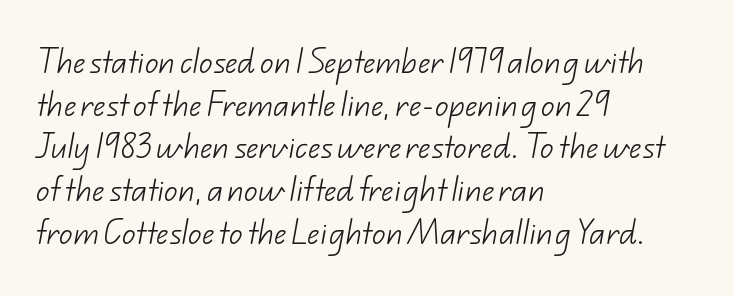
This rendering leaves character spacing at its baseline value. The space directly below the letters is spotless. Does the copy run flush right? No — it runs flush left. A typesetter would call this leading conventional body-copy spacing. Stems and bowls with no extra thickness — not bold.
